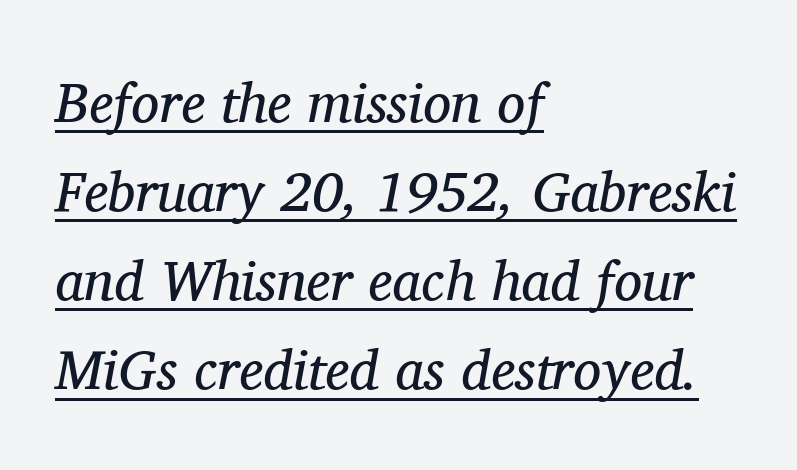
Q: Is the text bold? A: No.
Q: Is the text italic (slanted)? A: Yes, it leans right by about 11 degrees.
Q: Is the typeface a serif or a sans-serif typeface? A: Serif.
Q: Is the text underlined? A: Yes.
Q: How is the paragraph aligned? A: Left-aligned.
Q: Is the spacing between letters normal or unusually wide? A: Normal.
Q: Is the spacing between lines tight, normal or loose? A: Normal.
Q: Width (condensed, normal, or wide)? A: Normal.
Q: Stroke contrast? A: Medium.
Q: x-height? A: Medium.
Q: Monospaced? A: No.
